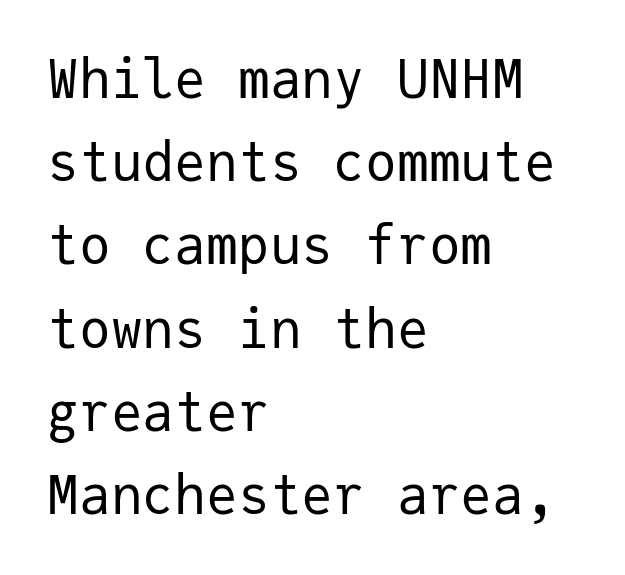
Q: Is the text bold? A: No.
Q: Is the text italic (slanted)? A: No, it is upright.
Q: Is the typeface a serif or a sans-serif typeface? A: Sans-serif.
Q: Is the text underlined? A: No.
Q: How is the paragraph aligned? A: Left-aligned.
Q: Is the spacing between letters normal or unusually wide? A: Normal.
Q: Is the spacing between lines tight, normal or loose? A: Normal.
Q: Width (condensed, normal, or wide)? A: Normal.
Q: Stroke contrast? A: Low.
Q: x-height? A: Medium.
Q: Monospaced? A: Yes.
